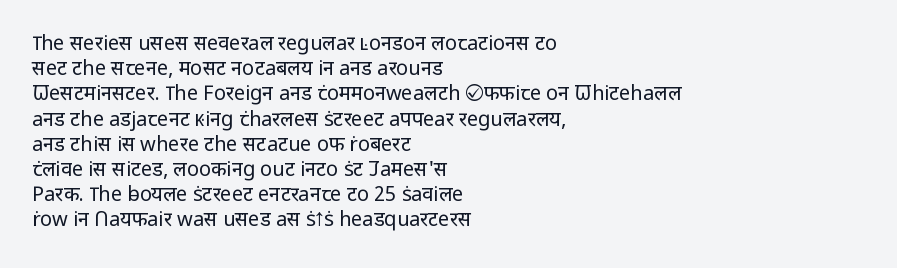
Q: Is the text bold? A: No.
Q: Is the text italic (slanted)? A: No, it is upright.
Q: Is the text underlined? A: No.
Q: How is the paragraph aligned? A: Left-aligned.
Q: Is the spacing between letters normal or unusually wide? A: Normal.
Q: Is the spacing between lines tight, normal or loose? A: Normal.
